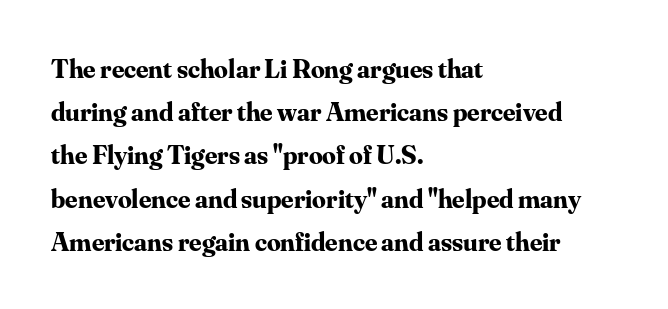
The image shows 27 px bold type, upright; set left-aligned, normal line spacing (1.6x), normal letter spacing, not underlined.
